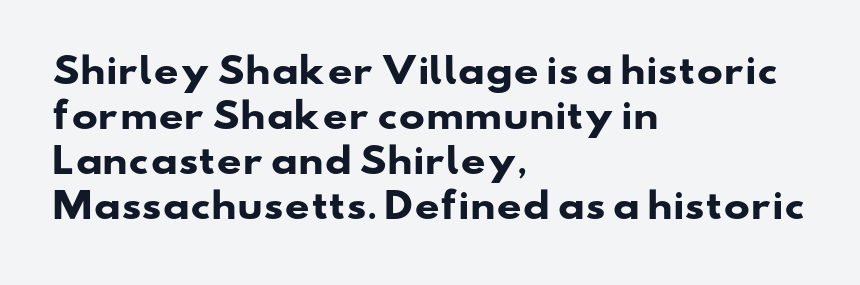
The image shows 35 px heavy, wide sans-serif type; set left-aligned, normal line spacing (1.29x), normal letter spacing, not underlined; low stroke contrast and a small x-height.
